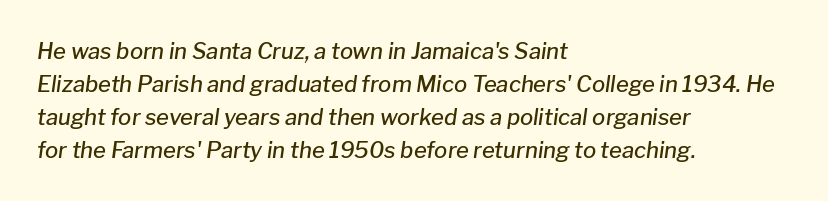
The image shows 22 px text type, italic (leaning right); set left-aligned, normal line spacing (1.5x), normal letter spacing, not underlined.
